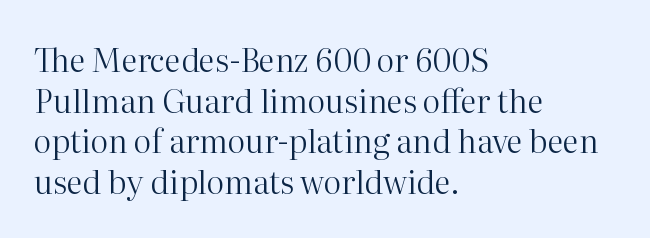
The face used here is proportionally spaced, like ordinary book or web type. Bold? No — there's no thickening of the strokes. The passage shown stacks its lines at a standard gap. Look at the bottom of the vertical strokes: they flare into serifs here. The lines in this sample share a left origin and differ only in where they stop.
